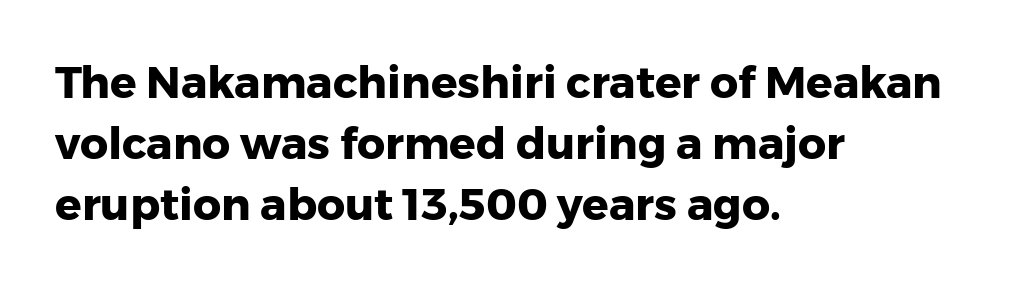
Q: Is the text bold? A: Yes.
Q: Is the text italic (slanted)? A: No, it is upright.
Q: Is the typeface a serif or a sans-serif typeface? A: Sans-serif.
Q: Is the text underlined? A: No.
Q: How is the paragraph aligned? A: Left-aligned.
Q: Is the spacing between letters normal or unusually wide? A: Normal.
Q: Is the spacing between lines tight, normal or loose? A: Normal.
Q: Width (condensed, normal, or wide)? A: Normal.
Q: Stroke contrast? A: Low.
Q: x-height? A: Medium.
Q: Monospaced? A: No.
